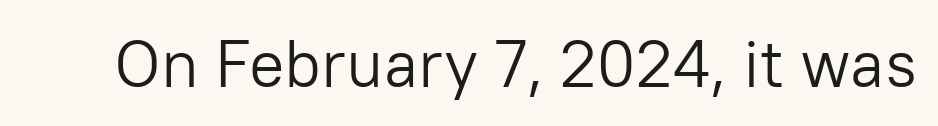
{"serif": "no", "italic": "no", "bold": "no", "weight": "light", "width": "normal", "stroke_contrast": "low", "x_height": "medium", "monospaced": "no", "underline": "no", "letter_spacing": "normal", "letter_spacing_em": 0.0, "glyph_px": 66}
